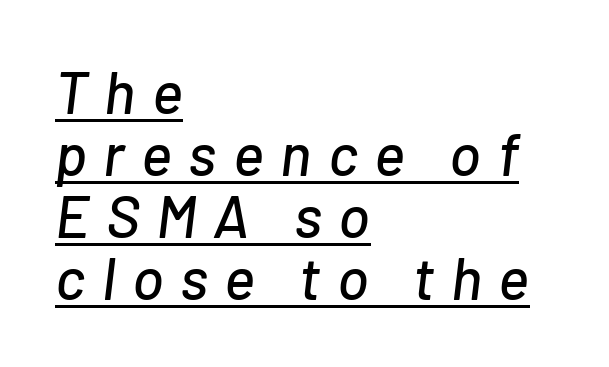
Think of a printed novel: that variable character pitch is what you see here. This rendering widens character spacing well past its baseline value. Has an underline been added? It has. The text block is weighted toward the left margin, trailing off unevenly rightward.
